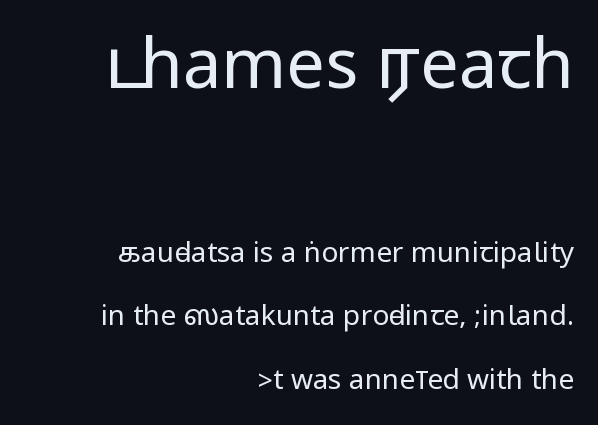
Q: Is the text bold? A: No.
Q: Is the text italic (slanted)? A: No, it is upright.
Q: Is the typeface a serif or a sans-serif typeface? A: Sans-serif.
Q: Is the text underlined? A: No.
Q: How is the paragraph aligned? A: Right-aligned.
Q: Is the spacing between letters normal or unusually wide? A: Normal.
Q: Is the spacing between lines tight, normal or loose? A: Loose.
Q: Which block of text is set in a larger size, the first (top) or the second (bottom)? A: The first (top) one.
Q: Width (condensed, normal, or wide)? A: Condensed.
Q: Stroke contrast? A: Low.
